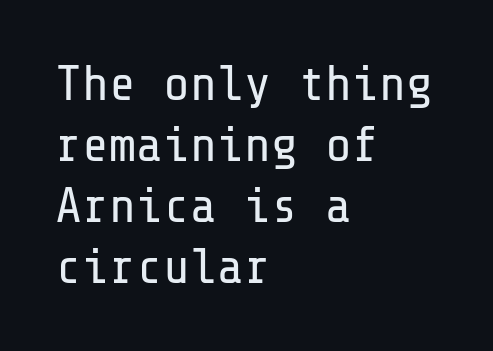
Horizontally, the lines are justified to the leading edge only. Rendered with straight, roman letterforms. The strokes carry an ordinary text weight at most. This rendering leaves character spacing at its baseline value.
